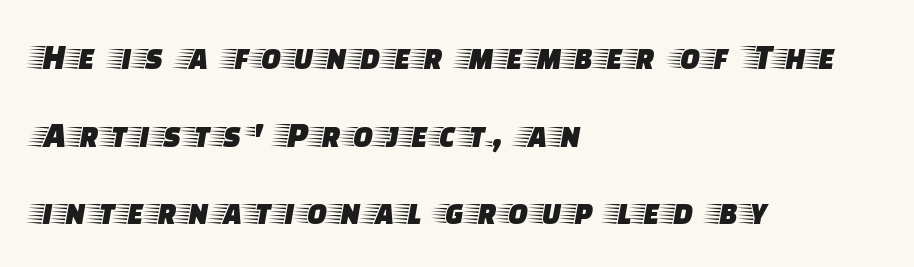
The image shows 37 px wide serif type; set left-aligned, loose line spacing (2.1x), not underlined; low stroke contrast and a large x-height.
